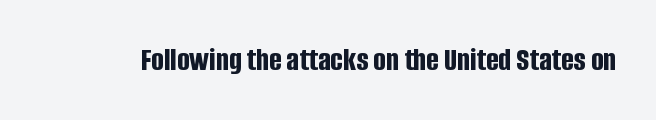
Here the designer chose a conventional face with non-uniform glyph widths. Clear beneath every line of the passage. The passage shown has conventional tracking throughout. The passage shown is emphatically bold. Designer's note — italics off, roman on.
